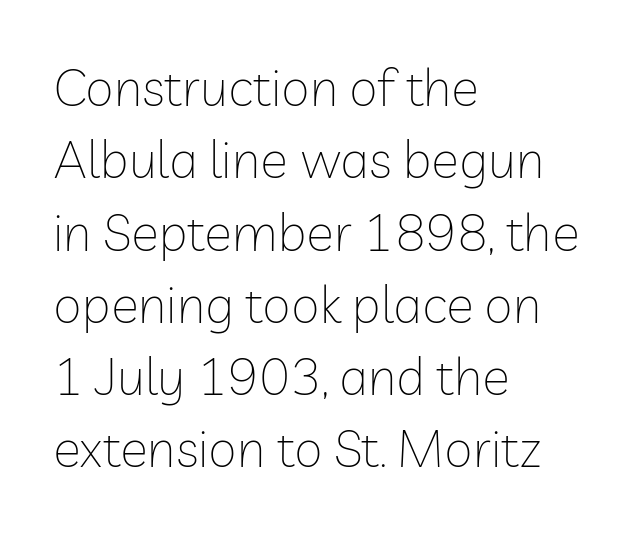
Q: Is the text bold? A: No.
Q: Is the text italic (slanted)? A: No, it is upright.
Q: Is the typeface a serif or a sans-serif typeface? A: Sans-serif.
Q: Is the text underlined? A: No.
Q: How is the paragraph aligned? A: Left-aligned.
Q: Is the spacing between letters normal or unusually wide? A: Normal.
Q: Is the spacing between lines tight, normal or loose? A: Normal.
Q: Width (condensed, normal, or wide)? A: Normal.
Q: Stroke contrast? A: Low.
Q: x-height? A: Medium.
Q: Monospaced? A: No.
